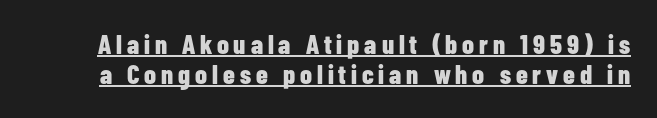
{"italic": "no", "bold": "yes", "underline": "yes", "line_spacing": "tight", "line_spacing_ratio": 1.12, "glyph_px": 27}
